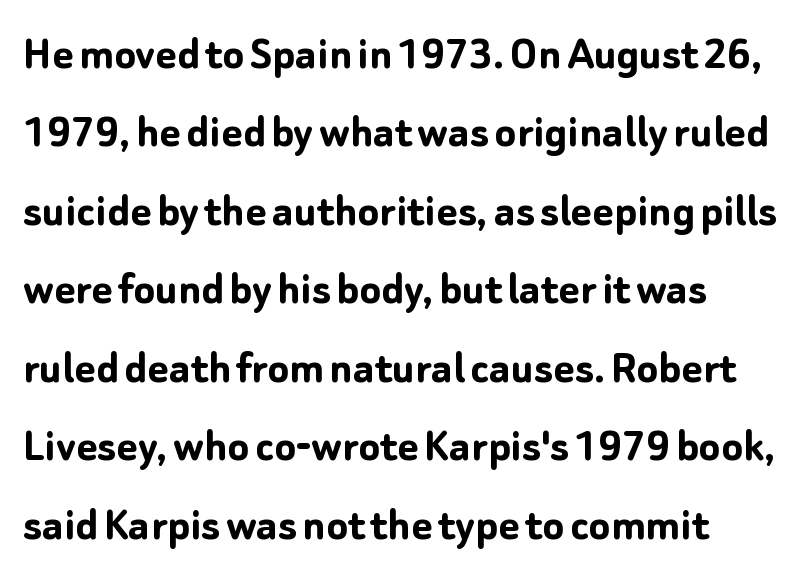
The rendering shows plain stroke endings on the letterforms — a sans-serif design. The tracking reads as untouched default to a designer's eye. Look at the stroke-to-counter ratio: heavy, a bold. The rendering uses natural spacing where letterforms have individual widths. Rows of type keep a routine distance in the vertical direction. Posture: vertical.
